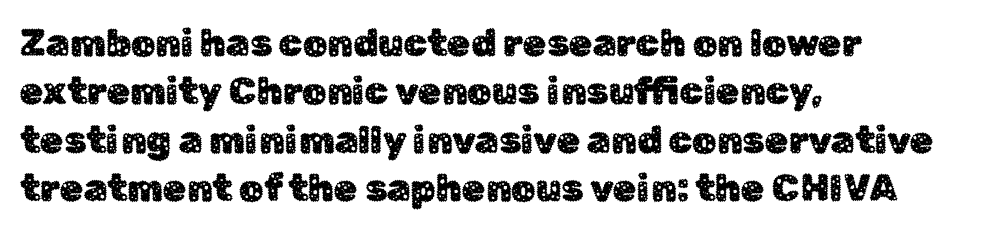
Interline gaps are of average width in this sample. A student would call this left alignment; a typographer would say flush left, rag right. Plain, unruled lines of type. You can tell from the bare stems that sans-serif type was used. Students, note that the glyphs here touch the page at normal intervals. These lines are rendered in a variable-pitch font.
